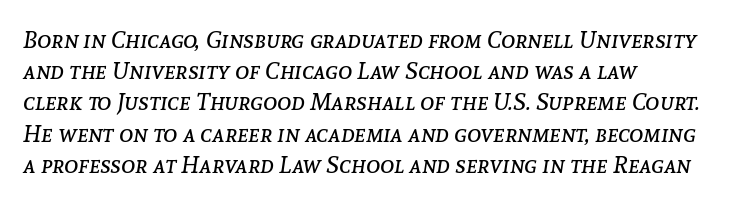
{"italic": "yes", "lean": "right", "slant_degrees": 8, "bold": "no", "underline": "no", "align": "left", "line_spacing": "normal", "line_spacing_ratio": 1.3, "letter_spacing": "normal", "letter_spacing_em": 0.0, "glyph_px": 24}
